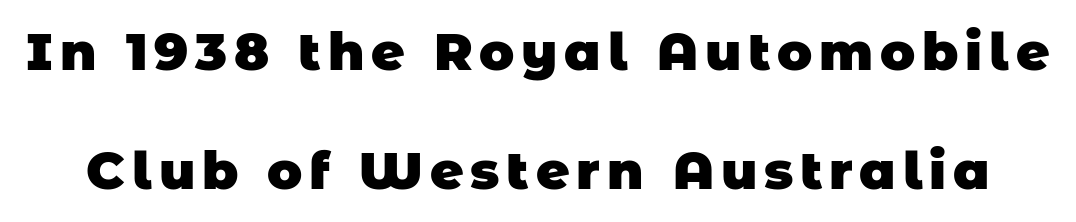
{"serif": "no", "bold": "yes", "weight": "heavy", "width": "normal", "stroke_contrast": "low", "x_height": "large", "monospaced": "no", "underline": "no", "line_spacing": "loose", "line_spacing_ratio": 2.28, "glyph_px": 52}
